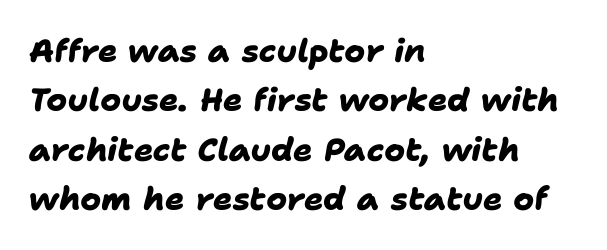
{"serif": "no", "bold": "yes", "weight": "heavy", "width": "normal", "stroke_contrast": "low", "x_height": "medium", "monospaced": "no", "underline": "no", "align": "left", "line_spacing": "normal", "line_spacing_ratio": 1.54, "letter_spacing": "normal", "letter_spacing_em": 0.0, "glyph_px": 32}
